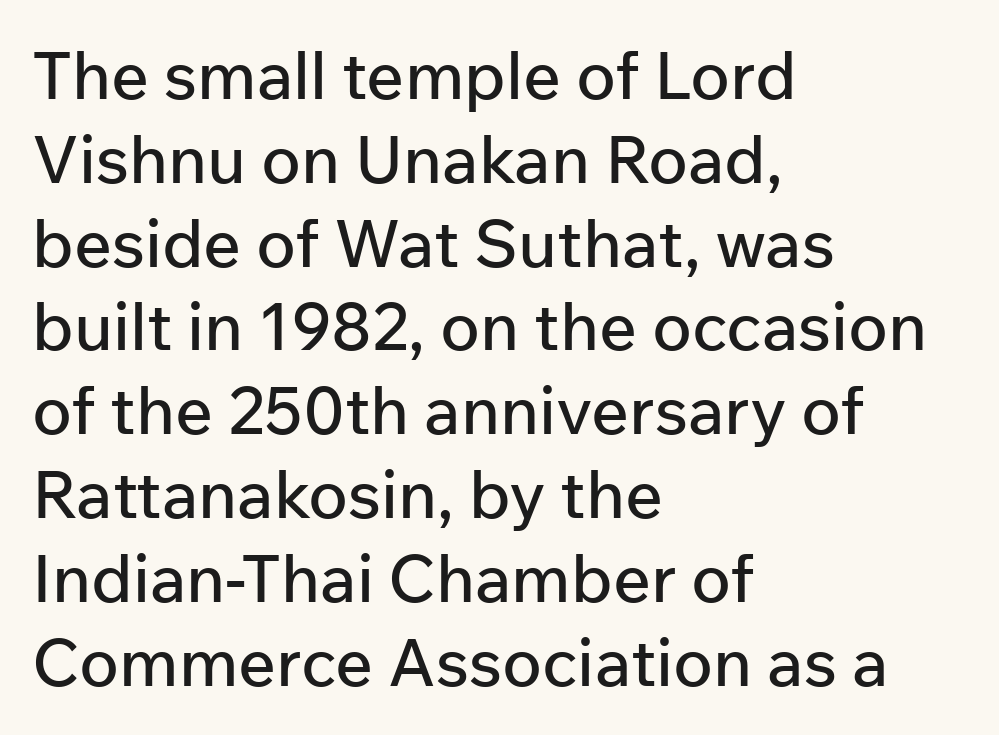
{"serif": "no", "italic": "no", "width": "normal", "stroke_contrast": "low", "x_height": "medium", "monospaced": "no", "underline": "no", "align": "left", "line_spacing": "normal", "line_spacing_ratio": 1.27, "letter_spacing": "normal", "letter_spacing_em": 0.0, "glyph_px": 66}
